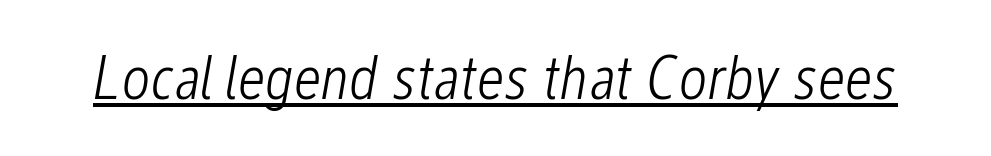
Q: Is the text bold? A: No.
Q: Is the text italic (slanted)? A: Yes, it leans right by about 12 degrees.
Q: Is the text underlined? A: Yes.
Q: Is the spacing between letters normal or unusually wide? A: Normal.
Q: Width (condensed, normal, or wide)? A: Condensed.
Q: Stroke contrast? A: Low.
Q: x-height? A: Medium.
Q: Monospaced? A: No.
